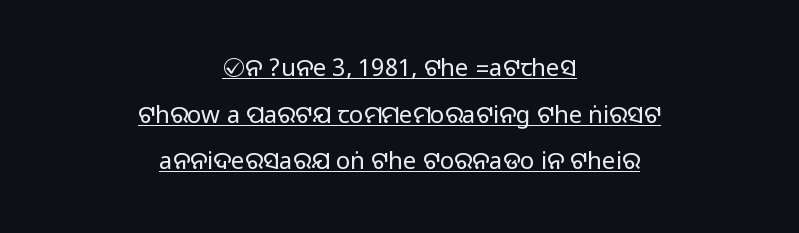
{"italic": "no", "underline": "yes", "align": "center", "line_spacing": "loose", "line_spacing_ratio": 1.94, "letter_spacing": "normal", "letter_spacing_em": 0.0, "glyph_px": 24}
